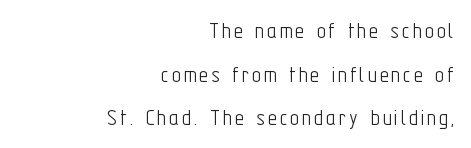
{"italic": "no", "bold": "no", "underline": "no", "align": "right", "line_spacing_ratio": 1.75, "glyph_px": 25}
